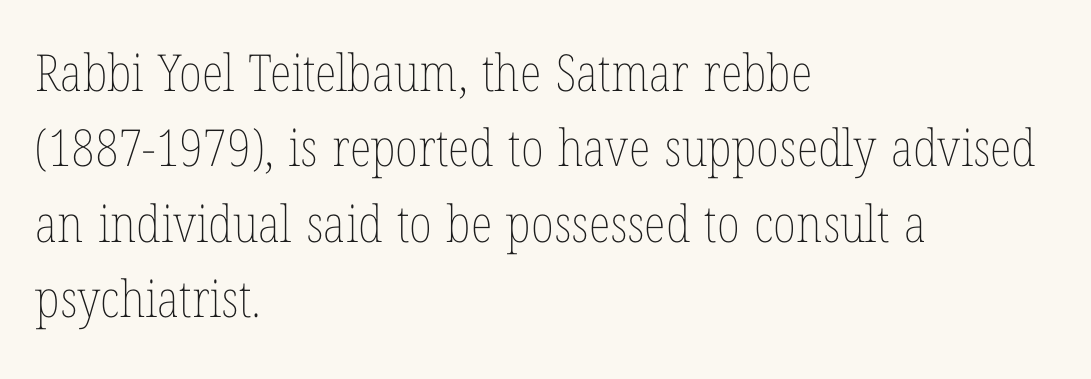
The image shows 51 px thin, condensed type, upright; set left-aligned, normal line spacing (1.48x), normal letter spacing, not underlined; low stroke contrast and a medium x-height.
